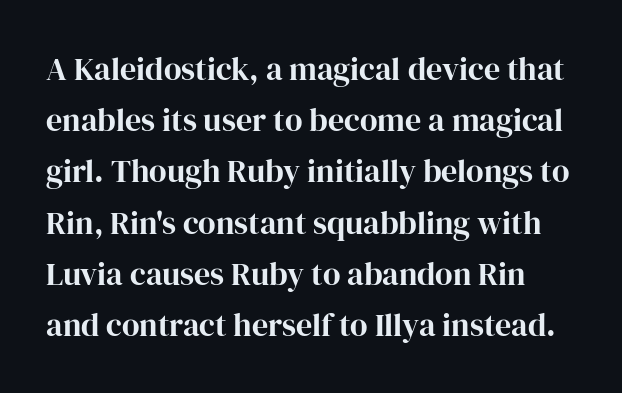
The image shows 32 px serif type, upright; set normal line spacing (1.6x), normal letter spacing, not underlined; high stroke contrast and a medium x-height.
